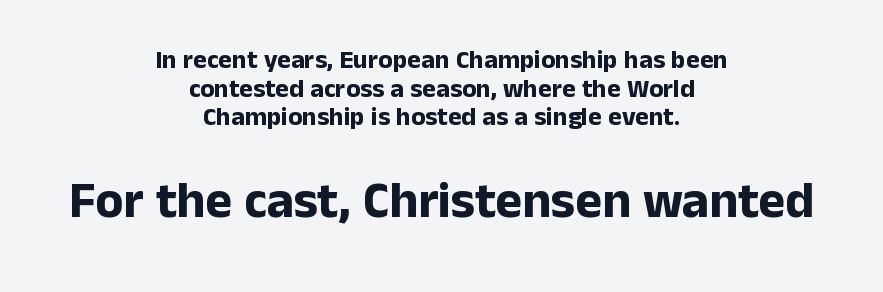
{"serif": "no", "italic": "no", "bold": "yes", "weight": "bold", "width": "normal", "stroke_contrast": "low", "x_height": "medium", "monospaced": "no", "underline": "no", "align": "center", "line_spacing": "tight", "line_spacing_ratio": 1.1, "letter_spacing": "normal", "letter_spacing_em": 0.0, "larger_block": "second", "size_ratio": 1.96, "glyph_px": 51}
